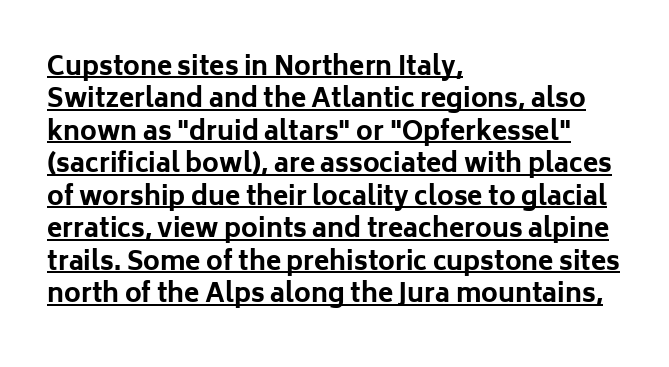
Q: Is the text bold? A: Yes.
Q: Is the text italic (slanted)? A: No, it is upright.
Q: Is the text underlined? A: Yes.
Q: How is the paragraph aligned? A: Left-aligned.
Q: Is the spacing between letters normal or unusually wide? A: Normal.
Q: Is the spacing between lines tight, normal or loose? A: Normal.
